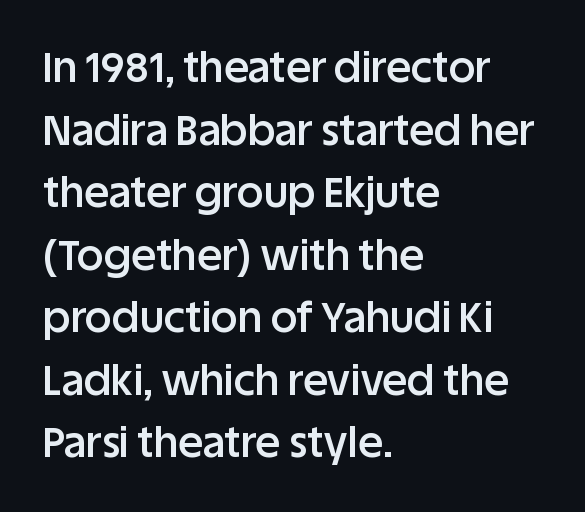
Q: Is the text bold? A: Semi-bold.
Q: Is the text italic (slanted)? A: No, it is upright.
Q: Is the typeface a serif or a sans-serif typeface? A: Sans-serif.
Q: Is the text underlined? A: No.
Q: How is the paragraph aligned? A: Left-aligned.
Q: Is the spacing between letters normal or unusually wide? A: Normal.
Q: Is the spacing between lines tight, normal or loose? A: Normal.
Q: Width (condensed, normal, or wide)? A: Normal.
Q: Stroke contrast? A: Low.
Q: x-height? A: Large.
Q: Monospaced? A: No.
